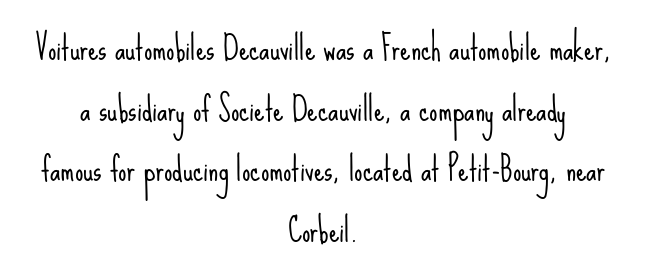
Q: Is the text bold? A: No.
Q: Is the text italic (slanted)? A: No, it is upright.
Q: Is the typeface a serif or a sans-serif typeface? A: Sans-serif.
Q: Is the text underlined? A: No.
Q: How is the paragraph aligned? A: Centered.
Q: Is the spacing between letters normal or unusually wide? A: Normal.
Q: Width (condensed, normal, or wide)? A: Condensed.
Q: Stroke contrast? A: Low.
Q: x-height? A: Small.
Q: Monospaced? A: No.
